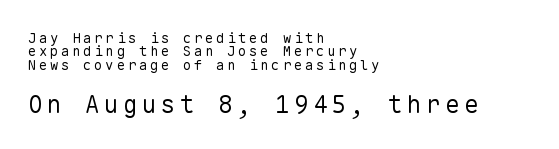
Q: Is the text bold? A: No.
Q: Is the text italic (slanted)? A: No, it is upright.
Q: Is the text underlined? A: No.
Q: How is the paragraph aligned? A: Left-aligned.
Q: Is the spacing between lines tight, normal or loose? A: Tight.
Q: Which block of text is set in a larger size, the first (top) or the second (bottom)? A: The second (bottom) one.
